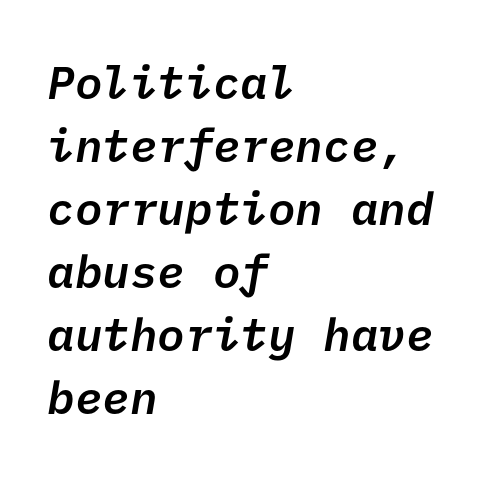
You could call the tracking neutral — neither tight nor loose. The lines in this sample share a left origin and differ only in where they stop. Bold? Not quite — semibold, heavier than regular but stopping short. What kind of face is this? One without serifs — a sans. A clean baseline with only descenders dipping below it.
